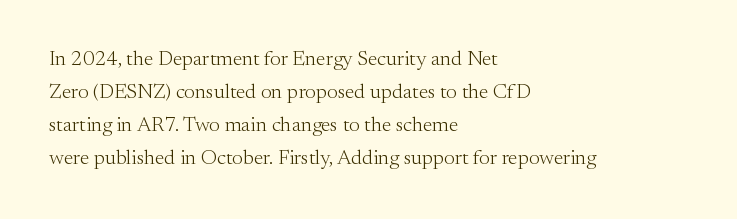
The image shows 21 px text type, upright; set left-aligned, normal line spacing (1.57x), normal letter spacing, not underlined.
